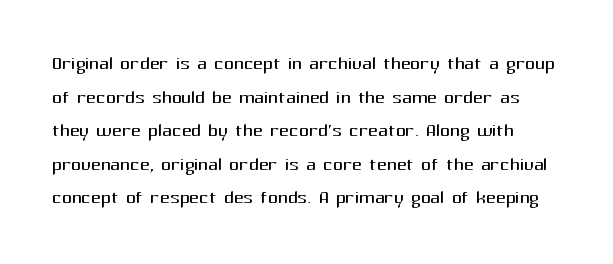
The letters look calm and open, with moderate or lighter stems. Evenly set lines give the paragraph a standard silhouette. The rendering keeps characters at their native spacing. This is roman type, the default non-slanted kind. Glance below the letters and you will spot only blank space.
